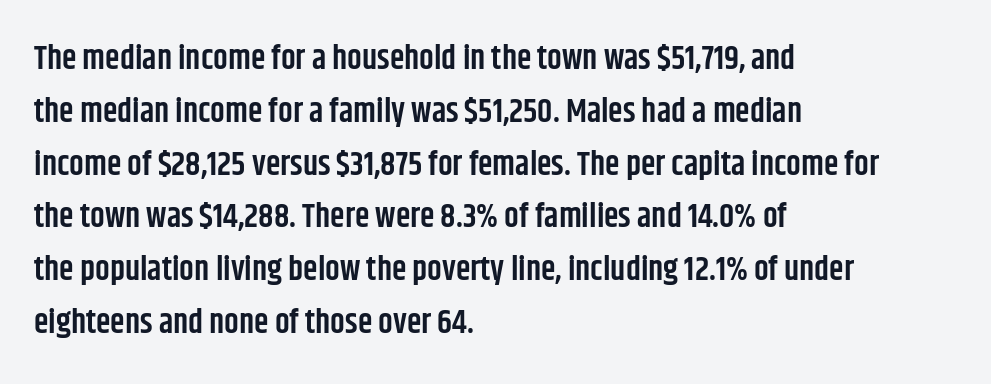
The area under the type is left untouched. The type sits square on the baseline with zero lean. All the whitespace from short lines collects on the right. The passage shown is typed in a proportional face where columns would drift.
